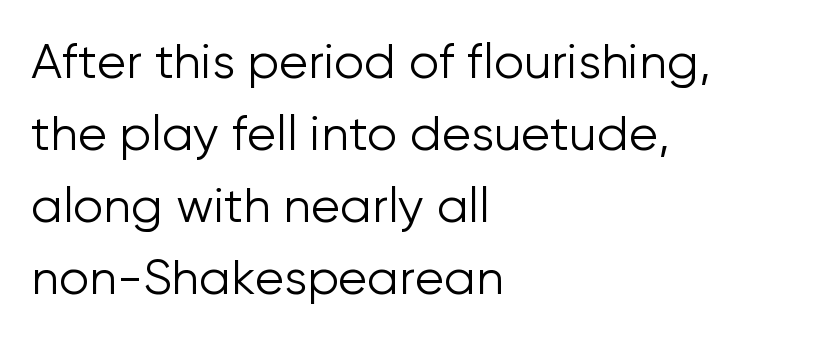
Nope, not italic — everything's standing straight. The glyphs in this specimen are sans serif. Stem width sits at or under what a default text font uses. Each line starts at the same left margin while the right side varies. The passage shown is typed in a proportional face where columns would drift.
